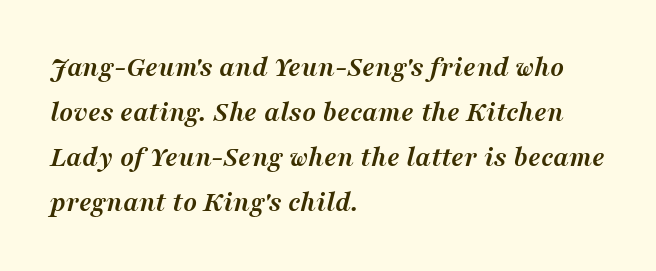
Has an underline been added? It has not. Every letter is thick-stroked: bold, no question. A student would call this left alignment; a typographer would say flush left, rag right. You could call the tracking neutral — neither tight nor loose. Does the lettering tilt? It does — this is italic. The rendering uses a moderate line-height, typical for paragraphs.
